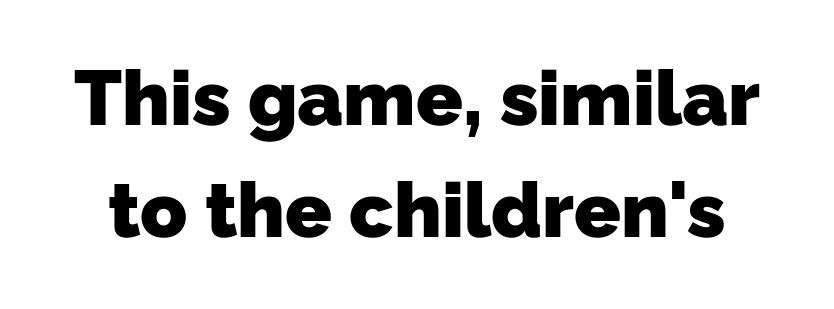
The image shows 77 px heavy sans-serif type; set normal line spacing (1.46x), normal letter spacing, not underlined; low stroke contrast and a medium x-height.
